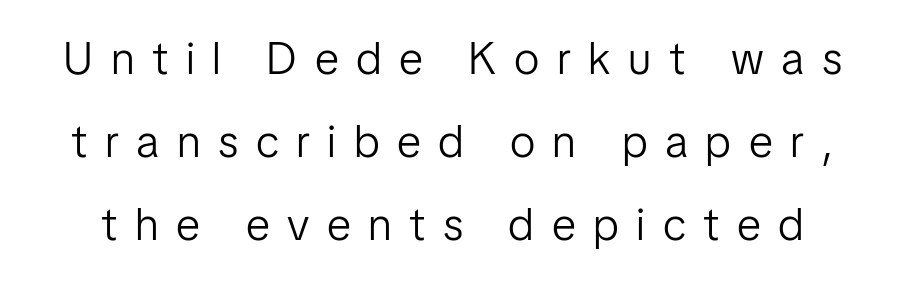
The image shows 45 px light sans-serif type, upright; set line spacing 1.84x, unusually wide letter spacing (+0.39 em), not underlined; low stroke contrast and a medium x-height.
